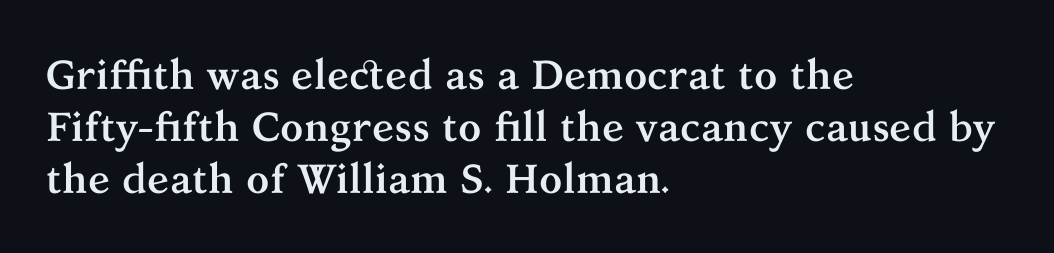
Check under the words: just untouched page. Evenly set lines give the paragraph a standard silhouette. The designer went with a serif here, giving each stem small feet. Posture: straight, roman, zero tilt.
